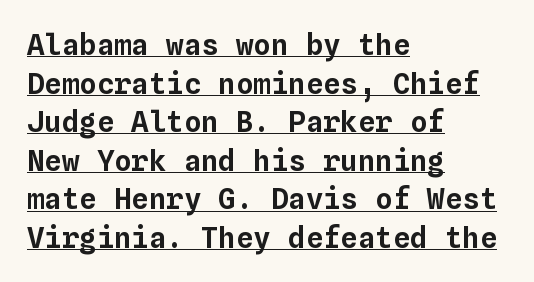
{"italic": "no", "width": "normal", "stroke_contrast": "low", "x_height": "medium", "monospaced": "yes", "underline": "yes", "align": "left", "line_spacing": "normal", "line_spacing_ratio": 1.33, "letter_spacing": "normal", "letter_spacing_em": 0.0, "glyph_px": 29}
